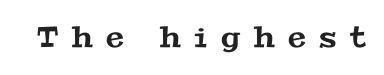
{"serif": "yes", "width": "wide", "stroke_contrast": "medium", "x_height": "medium", "monospaced": "no", "underline": "no", "letter_spacing": "wide", "letter_spacing_em": 0.47, "glyph_px": 29}
